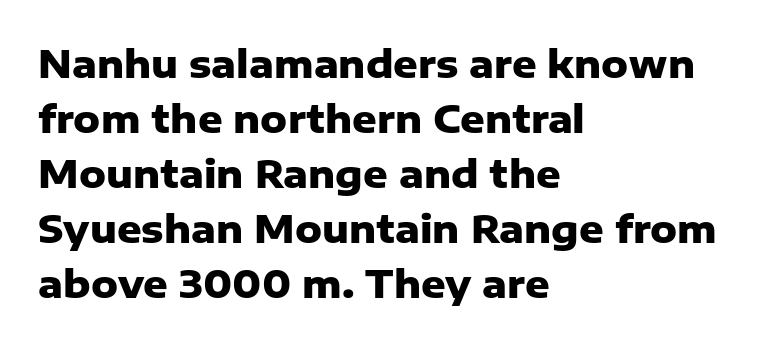
The image shows 38 px heavy sans-serif type, upright; set left-aligned, normal line spacing (1.45x), normal letter spacing, not underlined; low stroke contrast and a medium x-height.
